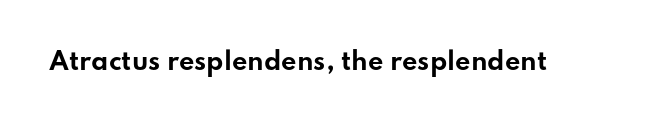
{"italic": "no", "bold": "yes", "underline": "no", "letter_spacing": "normal", "letter_spacing_em": 0.0, "glyph_px": 24}
